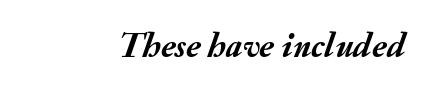
{"italic": "yes", "lean": "right", "slant_degrees": 20, "bold": "yes", "weight": "semibold", "width": "normal", "stroke_contrast": "medium", "x_height": "small", "monospaced": "no", "underline": "no", "letter_spacing": "normal", "letter_spacing_em": 0.0, "glyph_px": 35}
